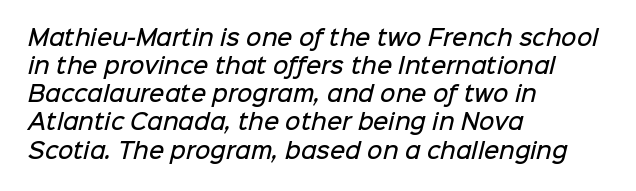
Q: Is the text bold? A: Semi-bold.
Q: Is the text underlined? A: No.
Q: How is the paragraph aligned? A: Left-aligned.
Q: Is the spacing between letters normal or unusually wide? A: Normal.
Q: Is the spacing between lines tight, normal or loose? A: Normal.
